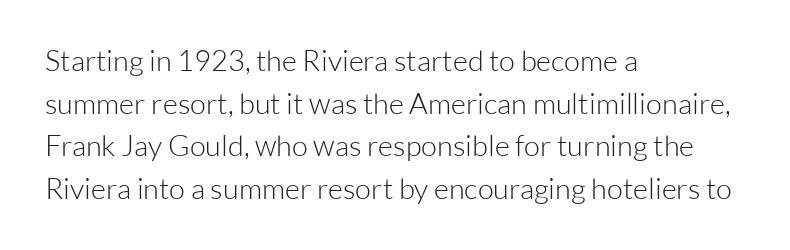
Q: Is the text bold? A: No.
Q: Is the text italic (slanted)? A: No, it is upright.
Q: Is the typeface a serif or a sans-serif typeface? A: Sans-serif.
Q: Is the text underlined? A: No.
Q: How is the paragraph aligned? A: Left-aligned.
Q: Is the spacing between letters normal or unusually wide? A: Normal.
Q: Is the spacing between lines tight, normal or loose? A: Normal.
Q: Width (condensed, normal, or wide)? A: Normal.
Q: Stroke contrast? A: Low.
Q: x-height? A: Medium.
Q: Monospaced? A: No.
